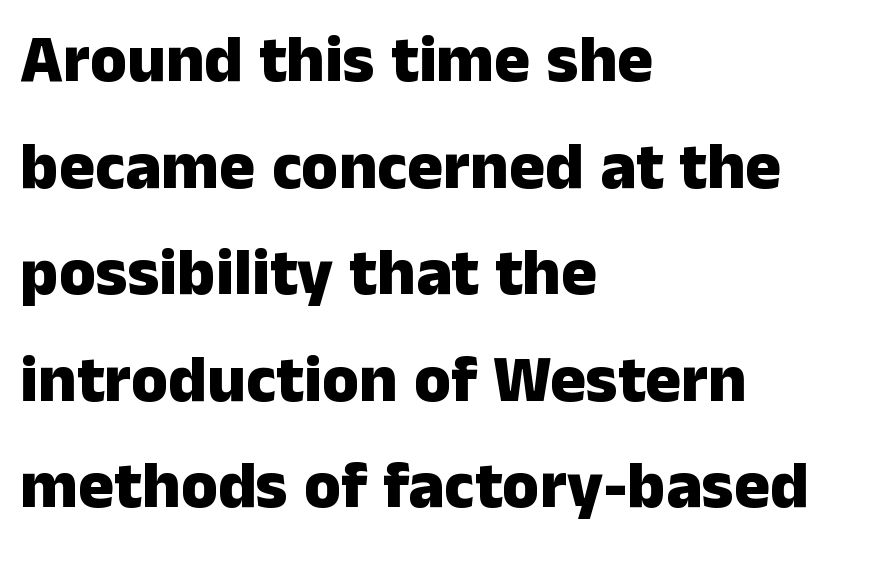
Q: Is the text bold? A: Yes.
Q: Is the text italic (slanted)? A: No, it is upright.
Q: Is the typeface a serif or a sans-serif typeface? A: Sans-serif.
Q: Is the text underlined? A: No.
Q: How is the paragraph aligned? A: Left-aligned.
Q: Is the spacing between letters normal or unusually wide? A: Normal.
Q: Is the spacing between lines tight, normal or loose? A: Normal.
Q: Width (condensed, normal, or wide)? A: Normal.
Q: Stroke contrast? A: Low.
Q: x-height? A: Medium.
Q: Monospaced? A: No.
